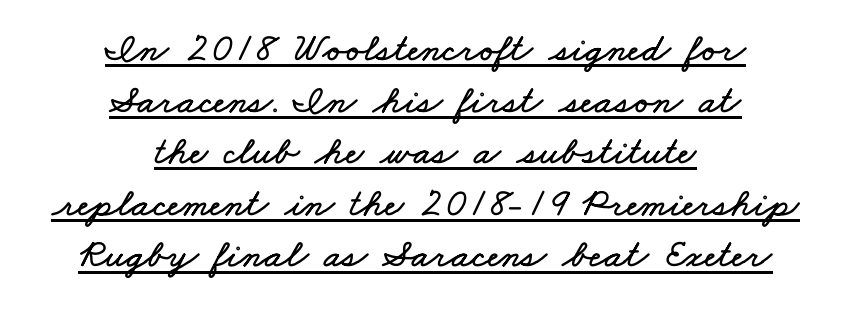
Q: Is the text underlined? A: Yes.
Q: How is the paragraph aligned? A: Centered.
Q: Is the spacing between letters normal or unusually wide? A: Normal.
Q: Is the spacing between lines tight, normal or loose? A: Normal.
Q: Width (condensed, normal, or wide)? A: Wide.
Q: Stroke contrast? A: Low.
Q: x-height? A: Small.
Q: Monospaced? A: No.
